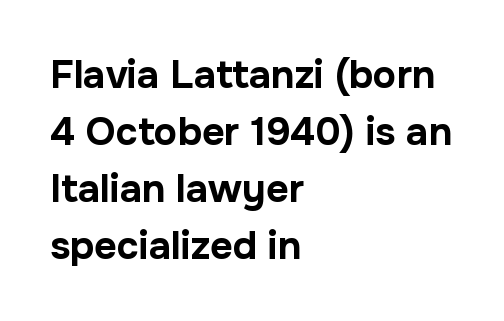
Posture: straight, roman, zero tilt. Type without underlining. Chunky letters — that's bold for sure. Whoever set this chose a conventional vertical rhythm. A typesetter would label this face a sans.
